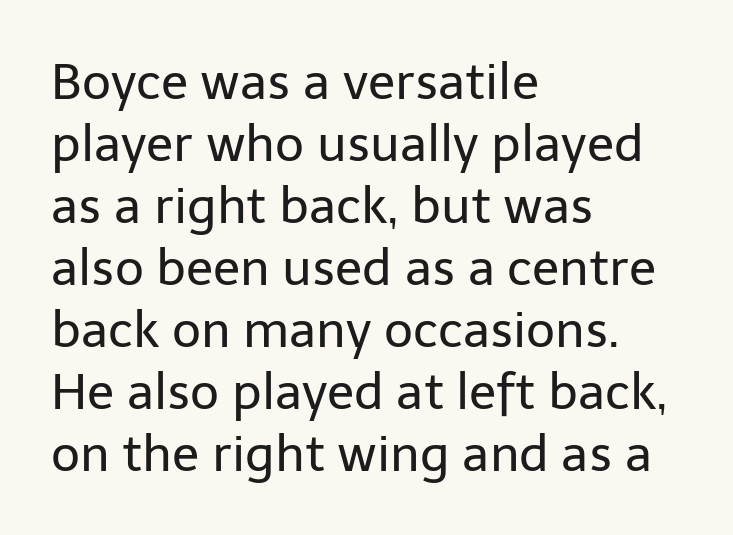
{"serif": "no", "italic": "no", "bold": "no", "weight": "regular", "width": "normal", "stroke_contrast": "low", "x_height": "medium", "monospaced": "no", "underline": "no", "align": "left", "line_spacing_ratio": 1.24, "letter_spacing": "normal", "letter_spacing_em": 0.0, "glyph_px": 50}
